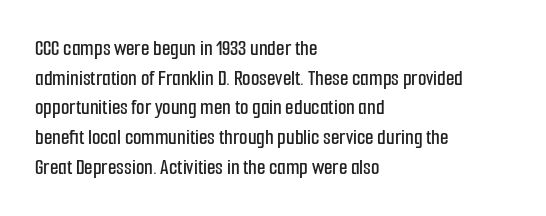
The image shows 22 px text type, upright; set left-aligned, normal line spacing (1.35x), normal letter spacing, not underlined.
